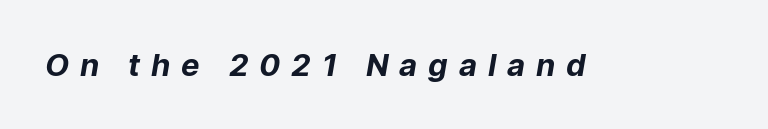
Look at the stroke-to-counter ratio: heavy, a bold. The letters advance in unequal steps, a hallmark of proportional type. Nothing sits at the stroke ends, so this counts as sans-serif. Nobody drew a line under any word here.
